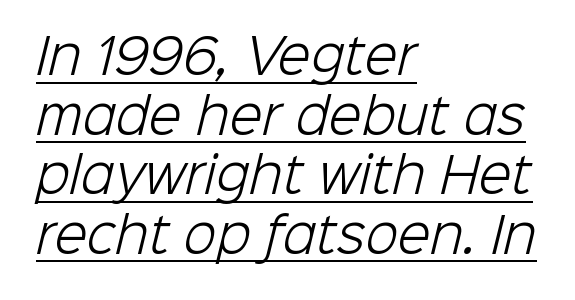
{"serif": "no", "bold": "no", "weight": "light", "width": "normal", "stroke_contrast": "low", "x_height": "medium", "monospaced": "no", "underline": "yes", "align": "left", "line_spacing_ratio": 1.24, "letter_spacing": "normal", "letter_spacing_em": 0.0, "glyph_px": 48}
